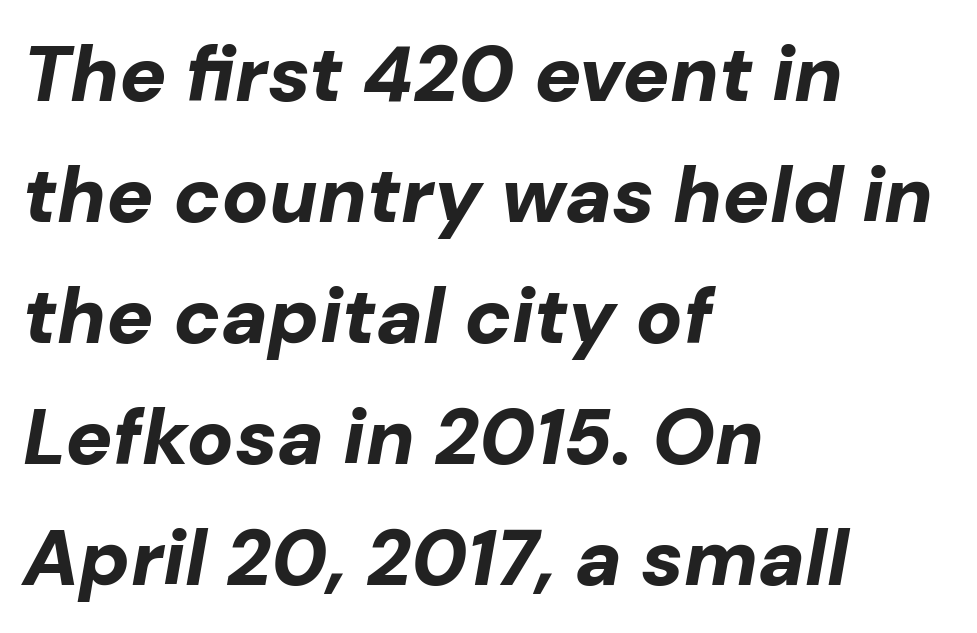
{"italic": "yes", "lean": "right", "slant_degrees": 10, "bold": "yes", "weight": "bold", "width": "normal", "stroke_contrast": "low", "x_height": "medium", "monospaced": "no", "underline": "no", "align": "left", "line_spacing": "normal", "line_spacing_ratio": 1.55, "letter_spacing": "normal", "letter_spacing_em": 0.0, "glyph_px": 78}
